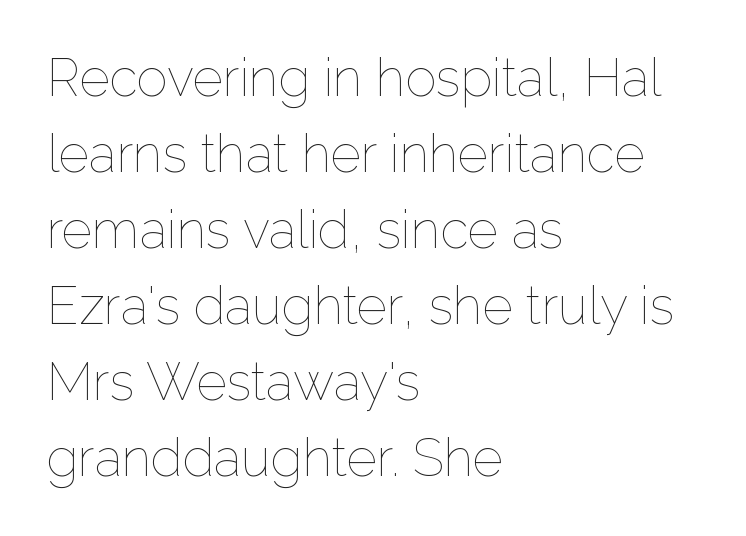
The image shows 52 px thin type, upright; set left-aligned, normal line spacing (1.46x), normal letter spacing, not underlined; low stroke contrast and a medium x-height.
